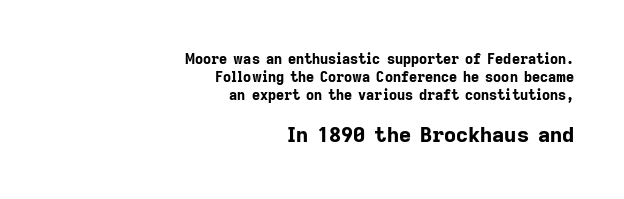
The image shows 21 px bold type, upright; set right-aligned, normal line spacing (1.3x), normal letter spacing, not underlined; the second (bottom) block is 1.5x larger.
